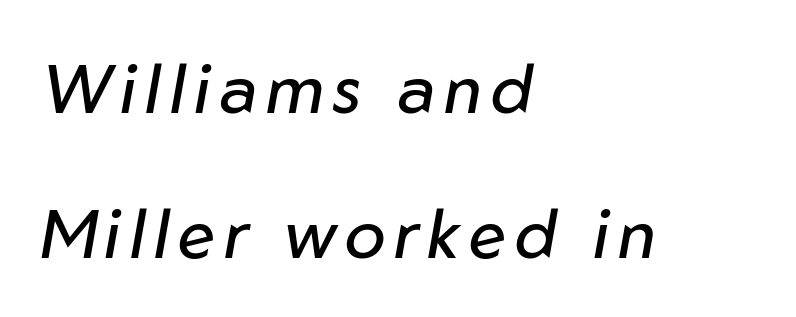
Q: Is the text bold? A: No.
Q: Is the text italic (slanted)? A: Yes, it leans right by about 10 degrees.
Q: Is the text underlined? A: No.
Q: How is the paragraph aligned? A: Left-aligned.
Q: Is the spacing between lines tight, normal or loose? A: Loose.
Q: Width (condensed, normal, or wide)? A: Normal.
Q: Stroke contrast? A: Low.
Q: x-height? A: Medium.
Q: Monospaced? A: No.
